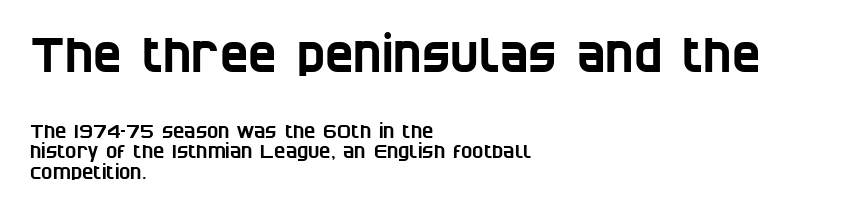
{"serif": "no", "width": "condensed", "stroke_contrast": "low", "x_height": "large", "monospaced": "no", "underline": "no", "align": "left", "line_spacing": "tight", "line_spacing_ratio": 1.09, "letter_spacing": "normal", "letter_spacing_em": 0.0, "larger_block": "first", "size_ratio": 2.53, "glyph_px": 48}
